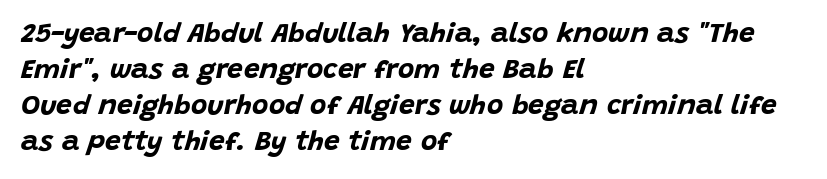
Q: Is the text bold? A: Yes.
Q: Is the text italic (slanted)? A: Yes, it leans right by about 15 degrees.
Q: Is the text underlined? A: No.
Q: How is the paragraph aligned? A: Left-aligned.
Q: Is the spacing between letters normal or unusually wide? A: Normal.
Q: Is the spacing between lines tight, normal or loose? A: Normal.
Q: Width (condensed, normal, or wide)? A: Normal.
Q: Stroke contrast? A: Low.
Q: x-height? A: Large.
Q: Monospaced? A: No.
